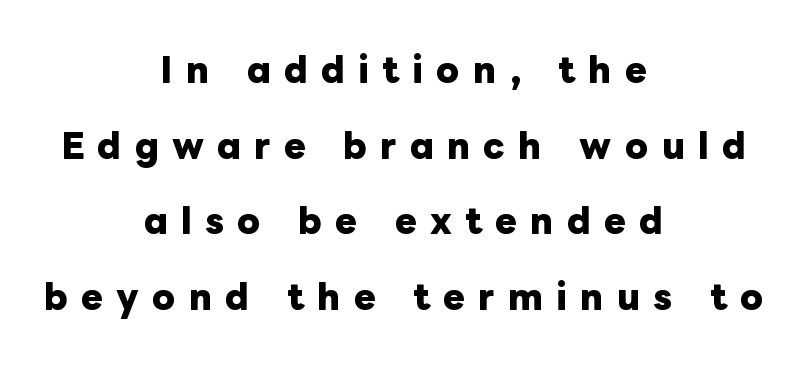
The image shows 33 px heavy type, upright; set centered, loose line spacing (2.29x), unusually wide letter spacing (+0.4 em), not underlined; low stroke contrast and a medium x-height.
